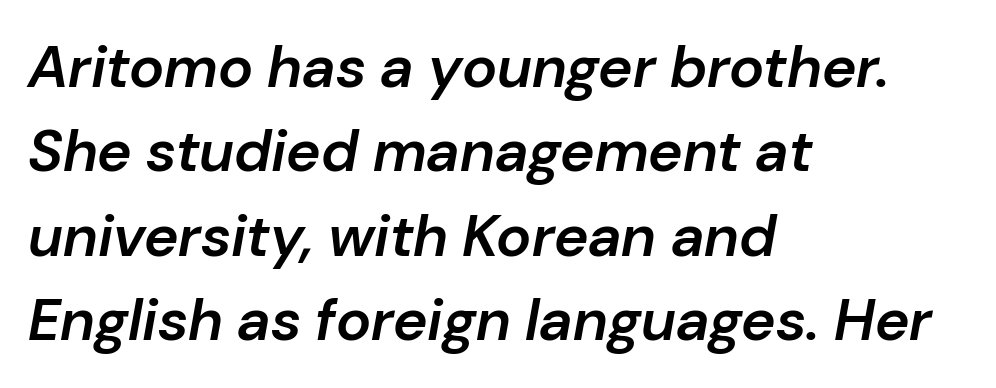
How are the letters spaced? Ordinarily, with no added tracking. Style check: oblique. This sample has the flowing, uneven cadence of proportional lettering. Notice the strokes are somewhat thickened but not fully heavy: this is a semibold. The words here are not underlined. Line spacing here is normal.
